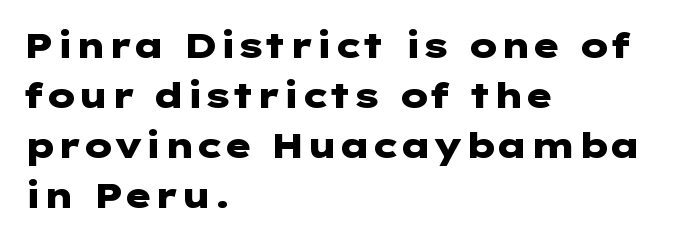
Q: Is the text bold? A: Yes.
Q: Is the text italic (slanted)? A: No, it is upright.
Q: Is the typeface a serif or a sans-serif typeface? A: Sans-serif.
Q: Is the text underlined? A: No.
Q: How is the paragraph aligned? A: Left-aligned.
Q: Is the spacing between letters normal or unusually wide? A: Normal.
Q: Is the spacing between lines tight, normal or loose? A: Normal.
Q: Width (condensed, normal, or wide)? A: Wide.
Q: Stroke contrast? A: Low.
Q: x-height? A: Medium.
